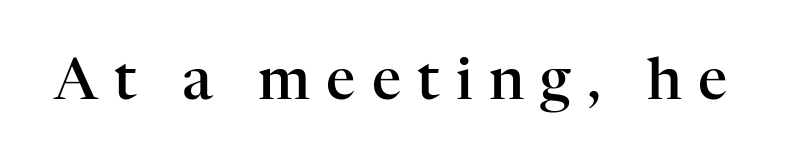
Q: Is the text bold? A: Semi-bold.
Q: Is the text italic (slanted)? A: No, it is upright.
Q: Is the typeface a serif or a sans-serif typeface? A: Serif.
Q: Is the text underlined? A: No.
Q: Is the spacing between letters normal or unusually wide? A: Unusually wide.
Q: Width (condensed, normal, or wide)? A: Normal.
Q: Stroke contrast? A: High.
Q: x-height? A: Medium.
Q: Monospaced? A: No.
